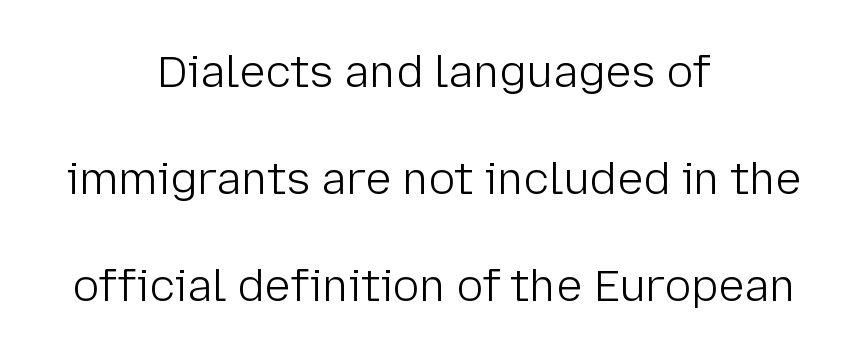
The image shows 44 px light sans-serif type, upright; set centered, loose line spacing (2.43x), normal letter spacing, not underlined; low stroke contrast and a medium x-height.
